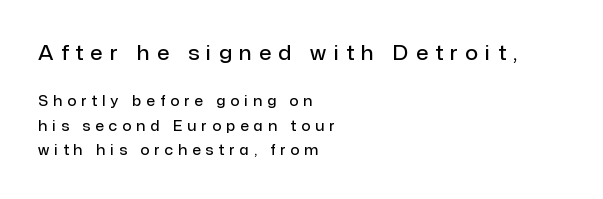
{"italic": "no", "bold": "semi", "underline": "no", "align": "left", "line_spacing_ratio": 1.78, "letter_spacing": "wide", "letter_spacing_em": 0.37, "larger_block": "first", "size_ratio": 1.43, "glyph_px": 20}
